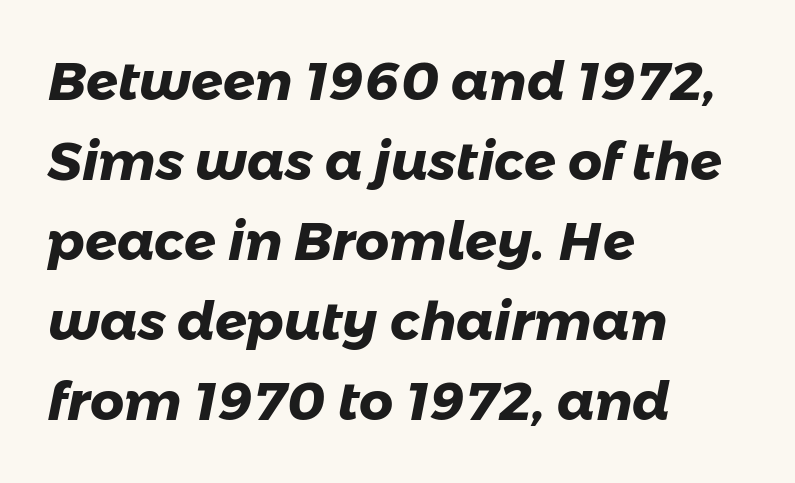
The image shows 53 px heavy sans-serif type; set left-aligned, normal line spacing (1.51x), normal letter spacing, not underlined; low stroke contrast and a medium x-height.
